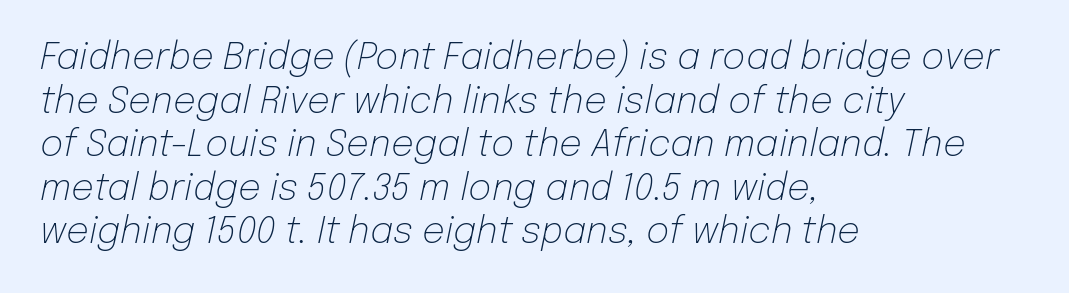
Weight: in the light-to-regular range. This sample has the flowing, uneven cadence of proportional lettering. Looking at the ascenders, they clearly lean. Lines of text with bare space underneath. The ragged edge is on the right, which tells us the setting is flush left. Between one letter and the next there's only the usual sliver of space.
